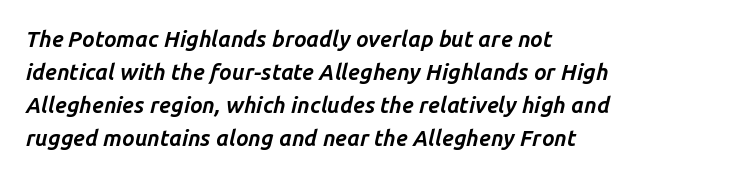
The image shows 22 px bold type, italic (leaning right); set left-aligned, normal line spacing (1.5x), normal letter spacing, not underlined.
